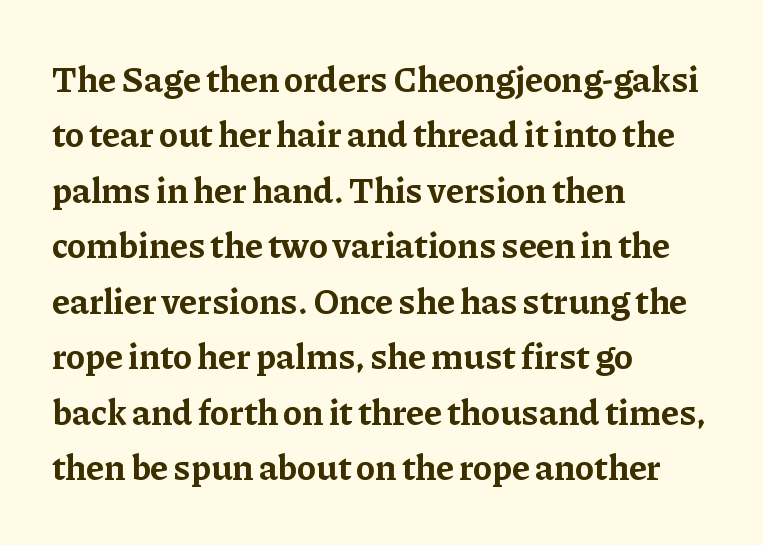
The image shows 36 px bold serif type, upright; set left-aligned, normal line spacing (1.54x), normal letter spacing, not underlined; low stroke contrast and a medium x-height.
